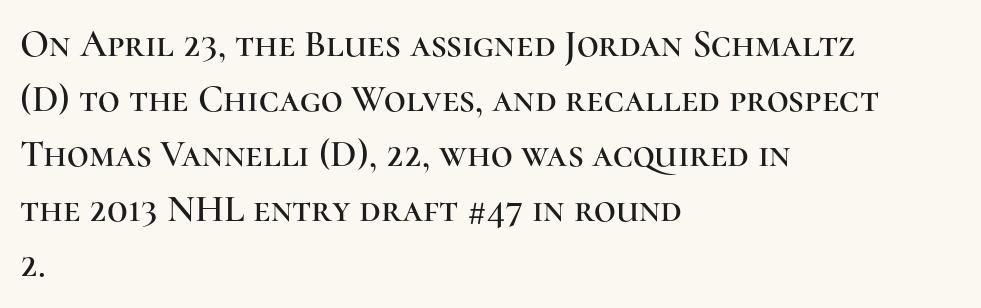
{"serif": "yes", "italic": "no", "width": "normal", "stroke_contrast": "high", "x_height": "medium", "monospaced": "no", "underline": "no", "align": "left", "line_spacing": "normal", "line_spacing_ratio": 1.45, "letter_spacing": "normal", "letter_spacing_em": 0.0, "glyph_px": 38}
